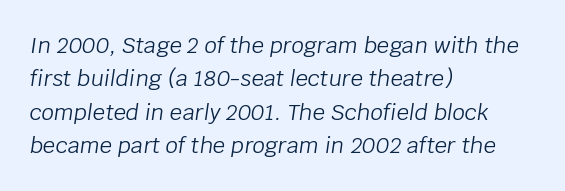
{"italic": "yes", "lean": "right", "slant_degrees": 8, "bold": "no", "underline": "no", "align": "left", "line_spacing": "normal", "line_spacing_ratio": 1.52, "letter_spacing": "normal", "letter_spacing_em": 0.0, "glyph_px": 22}
